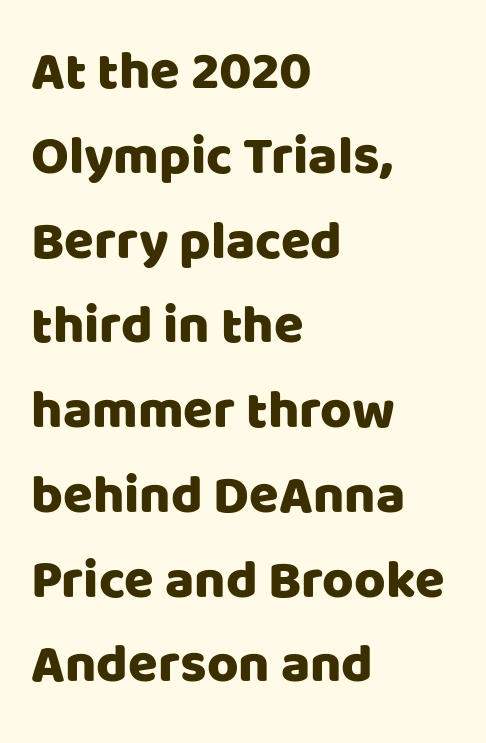
Q: Is the text italic (slanted)? A: No, it is upright.
Q: Is the typeface a serif or a sans-serif typeface? A: Sans-serif.
Q: Is the text underlined? A: No.
Q: How is the paragraph aligned? A: Left-aligned.
Q: Is the spacing between letters normal or unusually wide? A: Normal.
Q: Is the spacing between lines tight, normal or loose? A: Normal.
Q: Width (condensed, normal, or wide)? A: Normal.
Q: Stroke contrast? A: Low.
Q: x-height? A: Large.
Q: Monospaced? A: No.
